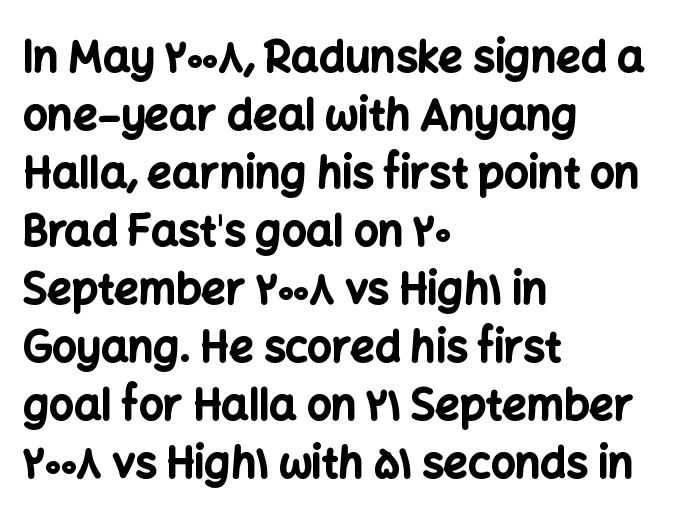
Q: Is the text bold? A: Yes.
Q: Is the text italic (slanted)? A: No, it is upright.
Q: Is the typeface a serif or a sans-serif typeface? A: Sans-serif.
Q: Is the text underlined? A: No.
Q: How is the paragraph aligned? A: Left-aligned.
Q: Is the spacing between letters normal or unusually wide? A: Normal.
Q: Is the spacing between lines tight, normal or loose? A: Normal.
Q: Width (condensed, normal, or wide)? A: Normal.
Q: Stroke contrast? A: Low.
Q: x-height? A: Medium.
Q: Monospaced? A: No.
